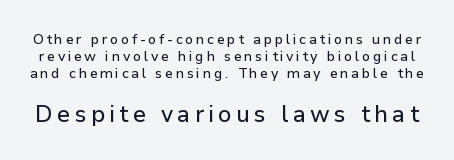
Q: Is the text italic (slanted)? A: No, it is upright.
Q: Is the text underlined? A: No.
Q: Which block of text is set in a larger size, the first (top) or the second (bottom)? A: The second (bottom) one.
